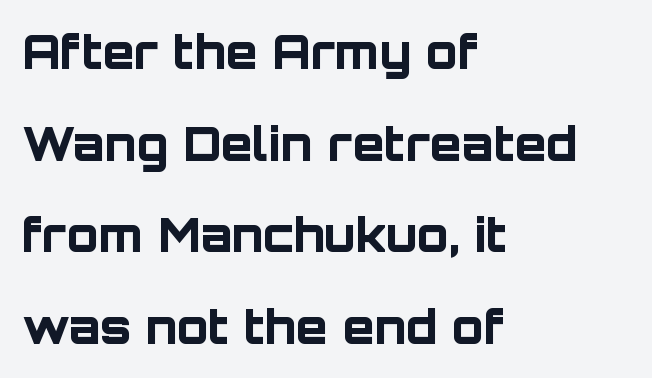
The image shows 46 px bold sans-serif type, upright; set left-aligned, loose line spacing (1.99x), normal letter spacing, not underlined; low stroke contrast and a large x-height.
